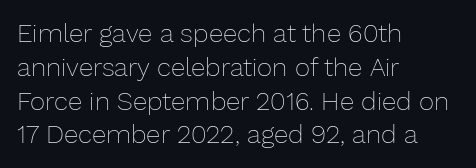
Q: Is the text bold? A: No.
Q: Is the text italic (slanted)? A: No, it is upright.
Q: Is the text underlined? A: No.
Q: How is the paragraph aligned? A: Left-aligned.
Q: Is the spacing between letters normal or unusually wide? A: Normal.
Q: Is the spacing between lines tight, normal or loose? A: Normal.
